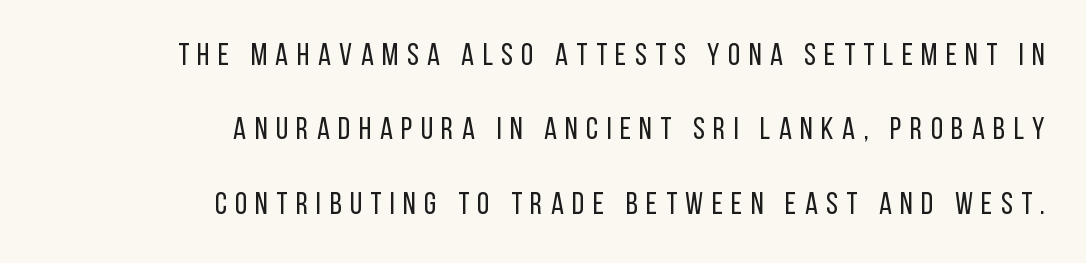
Quick note: interline space is abundant. Weight: in the light-to-regular range. Ascenders rise straight up at ninety degrees. A typesetter would call this proportional, since set widths differ per character. Right-aligned paragraph, ragged on the left. The strip under each line holds only bare page.
